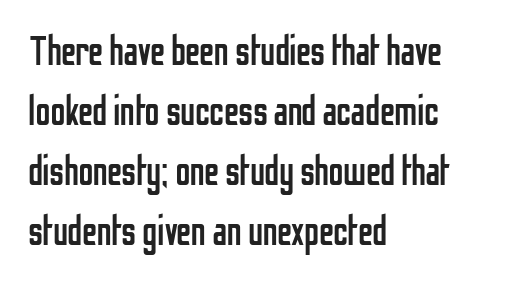
{"serif": "no", "italic": "no", "bold": "no", "weight": "regular", "width": "condensed", "stroke_contrast": "low", "x_height": "medium", "monospaced": "no", "underline": "no", "align": "left", "line_spacing": "normal", "line_spacing_ratio": 1.43, "letter_spacing": "normal", "letter_spacing_em": 0.0, "glyph_px": 42}
